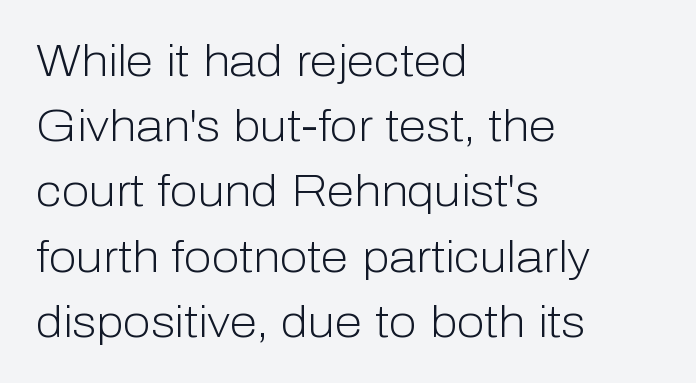
The image shows 45 px light sans-serif type, upright; set left-aligned, normal line spacing (1.45x), normal letter spacing, not underlined; low stroke contrast and a medium x-height.
